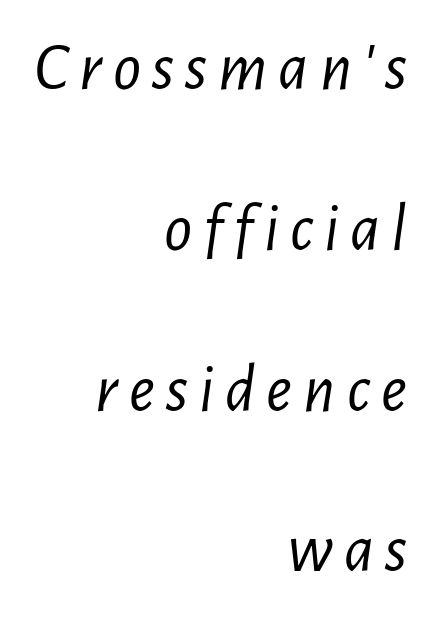
{"italic": "yes", "lean": "right", "slant_degrees": 7, "bold": "no", "weight": "light", "width": "condensed", "stroke_contrast": "low", "x_height": "medium", "monospaced": "no", "underline": "no", "align": "right", "line_spacing": "loose", "line_spacing_ratio": 2.33, "glyph_px": 69}
